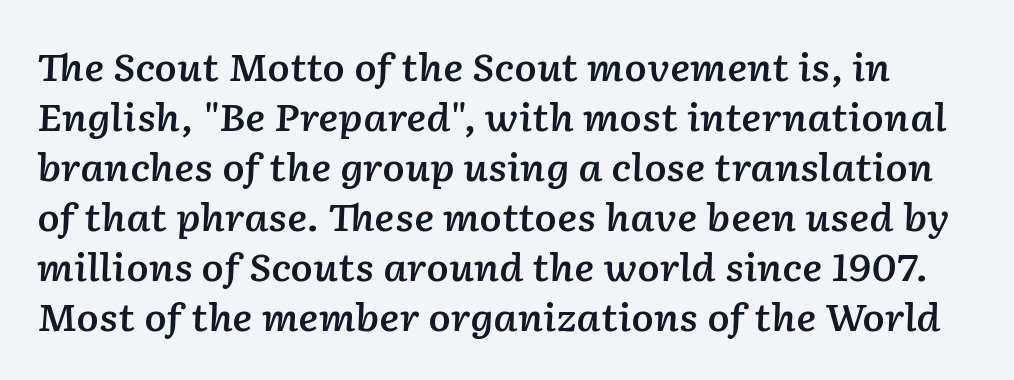
The line-height multiplier appears to be the usual default. The rendering uses natural spacing where letterforms have individual widths. Caption: semibold face, moderately heavy strokes. Descenders are the only things crossing below the line. These lines were composed using italics. You could call the tracking neutral — neither tight nor loose.
